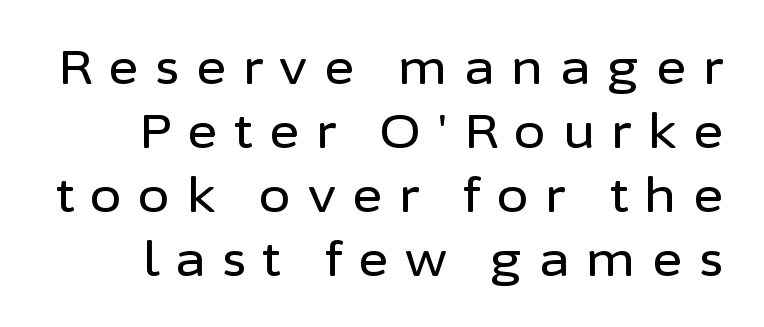
The image shows 46 px sans-serif type, upright; set normal line spacing (1.39x), unusually wide letter spacing (+0.36 em), not underlined; low stroke contrast and a medium x-height.
